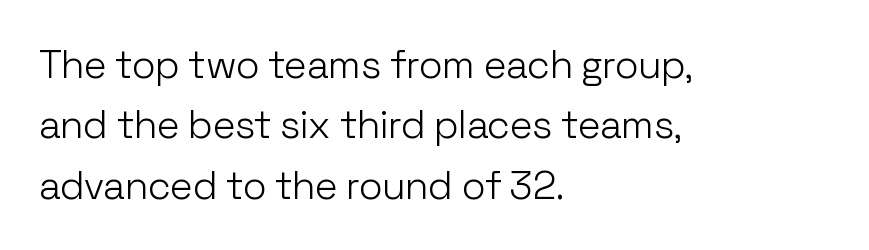
{"serif": "no", "italic": "no", "bold": "no", "weight": "light", "width": "normal", "stroke_contrast": "low", "x_height": "medium", "monospaced": "no", "underline": "no", "align": "left", "line_spacing": "normal", "line_spacing_ratio": 1.55, "letter_spacing": "normal", "letter_spacing_em": 0.0, "glyph_px": 39}
